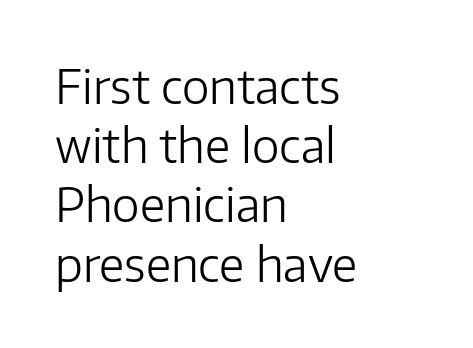
The letterforms sit at book weight or below. The letters advance in unequal steps, a hallmark of proportional type. Evenly set lines give the paragraph a standard silhouette. The type sits square on the baseline with zero lean. The type is set solid horizontally, with unmodified tracking. Font category for this specimen: sans-serif.
